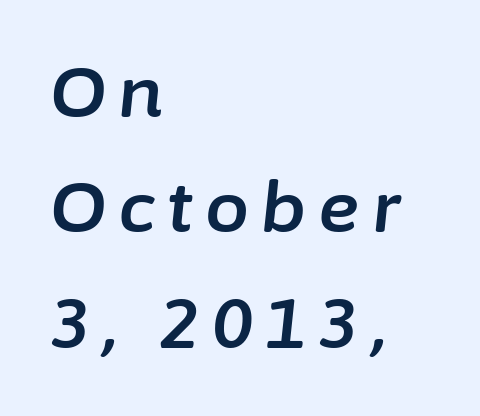
The image shows 70 px text type, italic (leaning right); set left-aligned, normal line spacing (1.65x), not underlined; low stroke contrast and a medium x-height.
